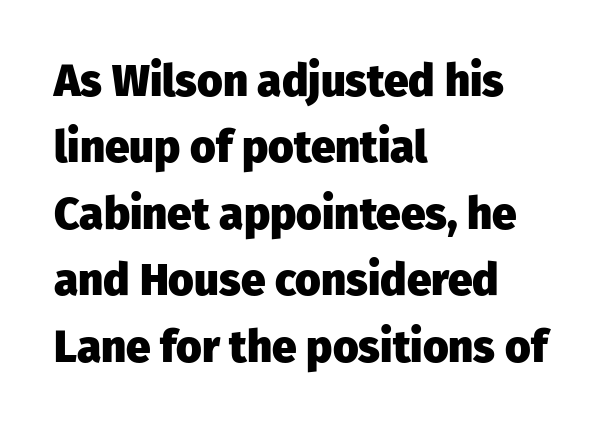
{"serif": "no", "italic": "no", "bold": "yes", "weight": "heavy", "width": "normal", "stroke_contrast": "low", "x_height": "medium", "monospaced": "no", "underline": "no", "align": "left", "line_spacing": "normal", "line_spacing_ratio": 1.51, "letter_spacing": "normal", "letter_spacing_em": 0.0, "glyph_px": 44}
